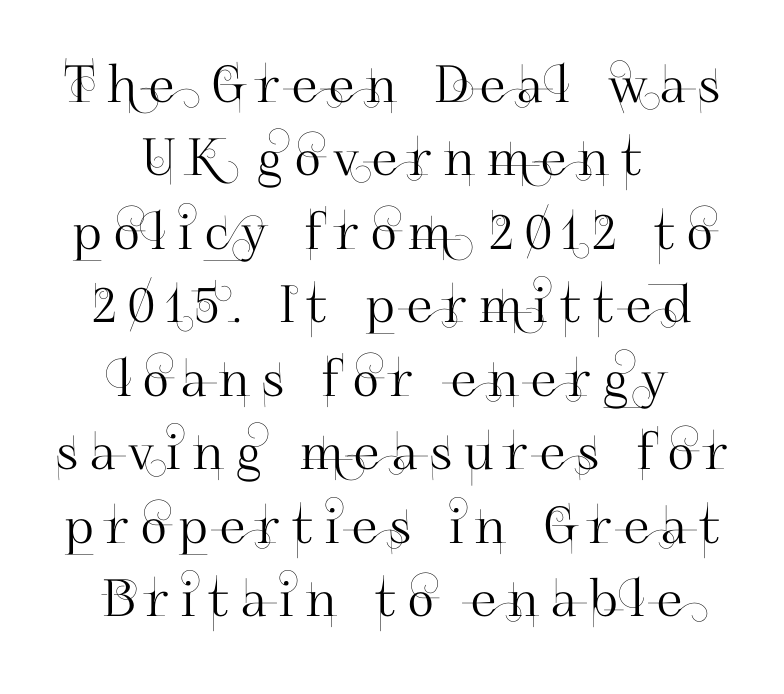
Q: Is the text italic (slanted)? A: No, it is upright.
Q: Is the typeface a serif or a sans-serif typeface? A: Sans-serif.
Q: Is the text underlined? A: No.
Q: How is the paragraph aligned? A: Centered.
Q: Is the spacing between letters normal or unusually wide? A: Unusually wide.
Q: Is the spacing between lines tight, normal or loose? A: Normal.
Q: Width (condensed, normal, or wide)? A: Normal.
Q: Stroke contrast? A: High.
Q: x-height? A: Small.
Q: Monospaced? A: No.
